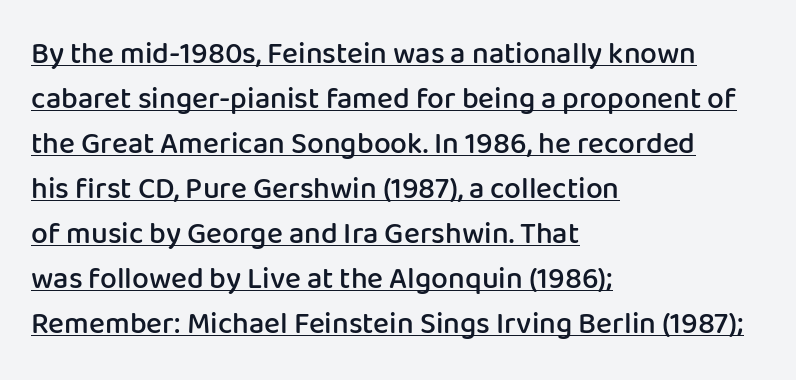
A normal amount of white space separates one row of letters from the next. The passage shown is typeset with a sans-serif family. Summary of weight: moderately heavy, a semibold. These lines stack with their left ends in a neat column. Do the characters align in a grid? No, the font is proportional. It's the straight-up-and-down kind of type.
